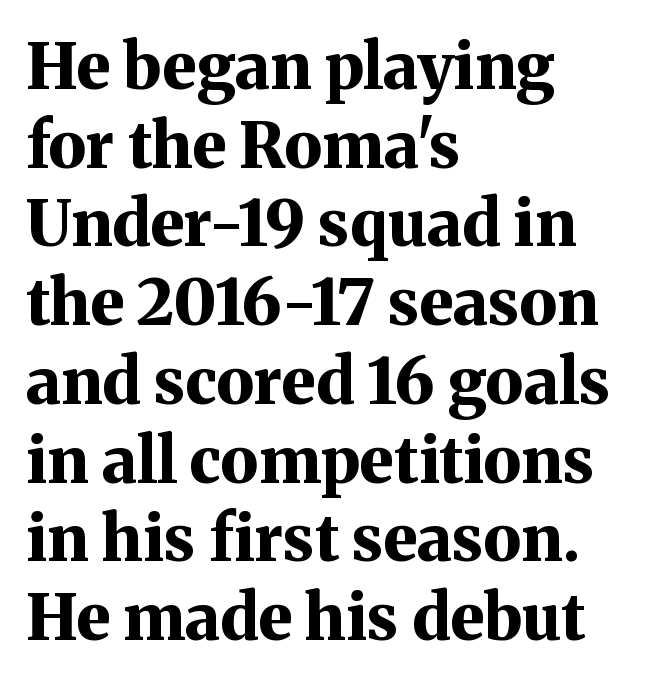
The letters are bold, with thick, heavy strokes. If you drew a ruler down the left edge, every line would touch it. The space directly below the letters is spotless. Proportional: the letters do not fall into vertical columns. Unlike a clean sans, this face finishes its strokes with serifs.
